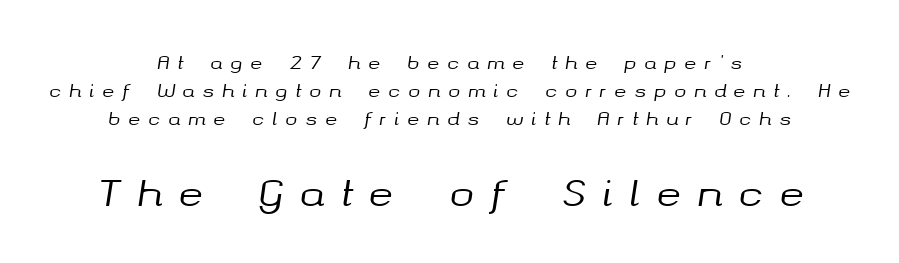
{"italic": "yes", "lean": "right", "slant_degrees": 8, "width": "normal", "stroke_contrast": "medium", "x_height": "medium", "monospaced": "no", "underline": "no", "align": "center", "line_spacing": "normal", "line_spacing_ratio": 1.55, "letter_spacing": "wide", "letter_spacing_em": 0.44, "larger_block": "second", "size_ratio": 2.06, "glyph_px": 37}
